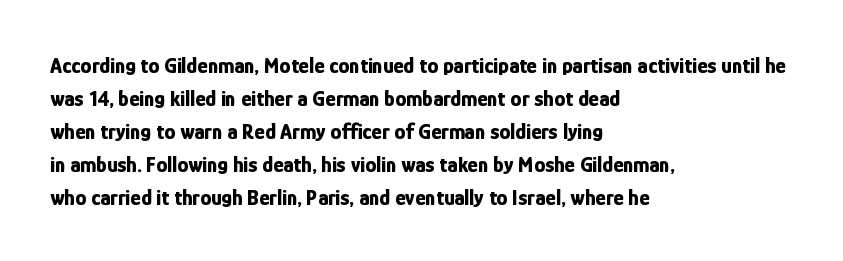
Q: Is the text bold? A: Yes.
Q: Is the text italic (slanted)? A: No, it is upright.
Q: Is the text underlined? A: No.
Q: How is the paragraph aligned? A: Left-aligned.
Q: Is the spacing between letters normal or unusually wide? A: Normal.
Q: Is the spacing between lines tight, normal or loose? A: Normal.
